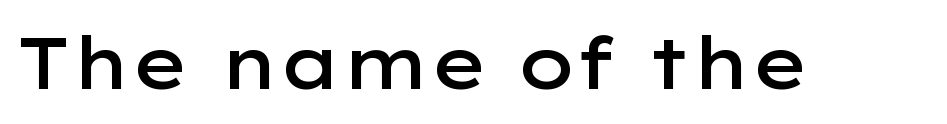
Q: Is the text bold? A: Semi-bold.
Q: Is the text italic (slanted)? A: No, it is upright.
Q: Is the typeface a serif or a sans-serif typeface? A: Sans-serif.
Q: Is the text underlined? A: No.
Q: Is the spacing between letters normal or unusually wide? A: Normal.
Q: Width (condensed, normal, or wide)? A: Wide.
Q: Stroke contrast? A: Low.
Q: x-height? A: Medium.
Q: Monospaced? A: No.
